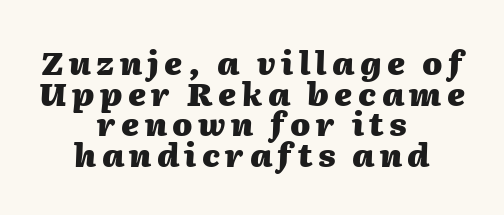
{"italic": "yes", "lean": "right", "slant_degrees": 2, "bold": "yes", "weight": "heavy", "width": "normal", "stroke_contrast": "medium", "x_height": "medium", "monospaced": "no", "underline": "no", "align": "center", "line_spacing": "tight", "line_spacing_ratio": 0.96, "glyph_px": 32}
